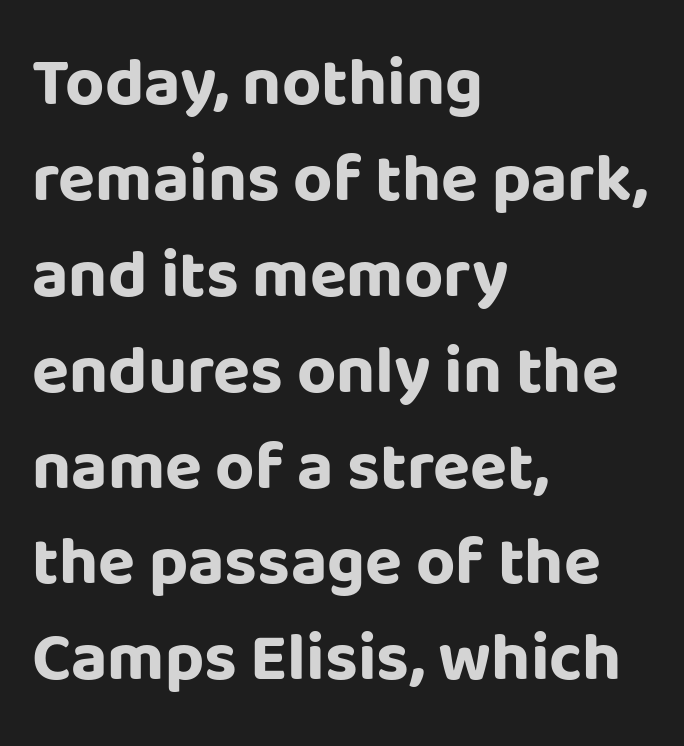
The line texture is even and compact thanks to regular tracking. The compositor pushed each line to the left boundary. These lines are rendered in a variable-pitch font. Every stem runs plumb, perpendicular to the baseline.
